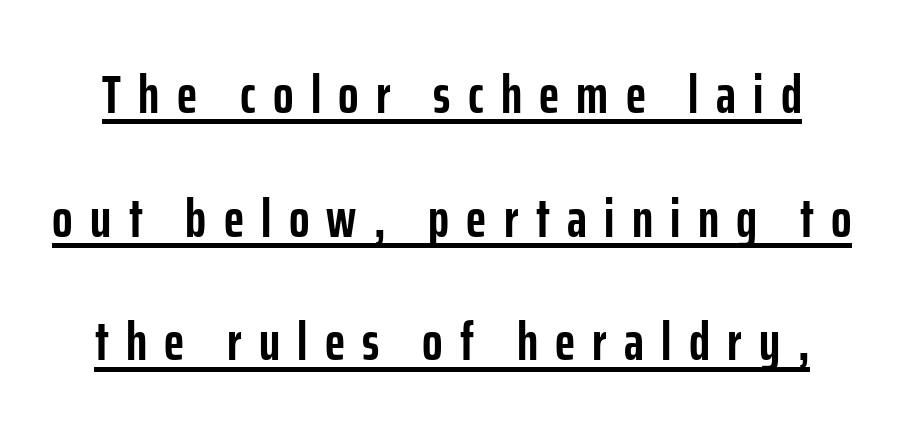
These words are printed bold, with thick strokes throughout. These lines are composed in type without serifs. The type sits square on the baseline with zero lean. You could not count columns in this text — the font is proportionally spaced. Underline: present.
